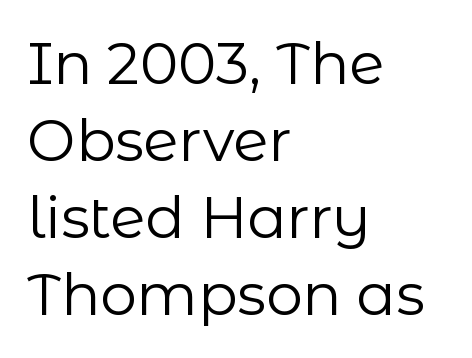
{"serif": "no", "italic": "no", "bold": "no", "weight": "regular", "width": "normal", "stroke_contrast": "low", "x_height": "medium", "monospaced": "no", "underline": "no", "align": "left", "line_spacing": "normal", "line_spacing_ratio": 1.33, "letter_spacing": "normal", "letter_spacing_em": 0.0, "glyph_px": 58}
